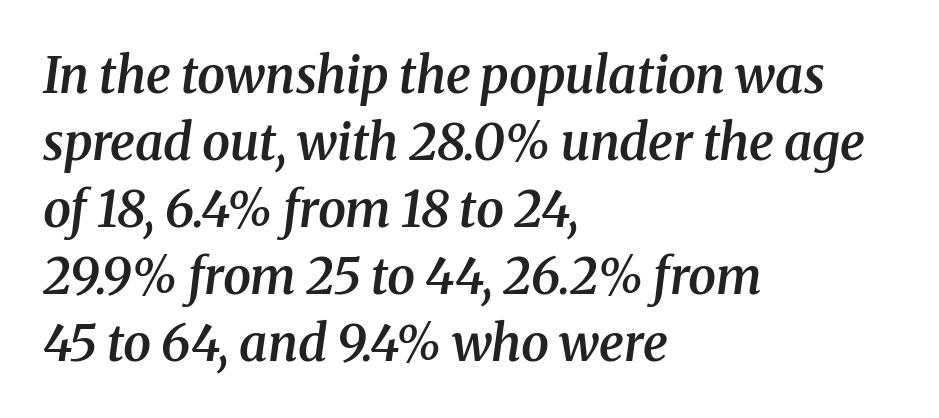
The face used here is proportionally spaced, like ordinary book or web type. What's the leading like? Ordinary, nothing unusual. Casual observation: everything's shoved over to the left. Nobody drew a line under any word here. These lines are composed in type with serifs.
